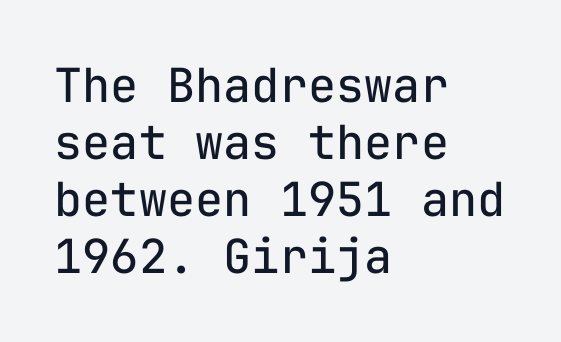
Each letter's strokes conclude bluntly, with no projecting serifs. Compared with typical body copy, the letter spacing here is the same. Note the uniform advance width — an 'i' takes as much space as an 'm'. Every stem runs plumb, perpendicular to the baseline. Short and long lines alike share a common starting point at left.
